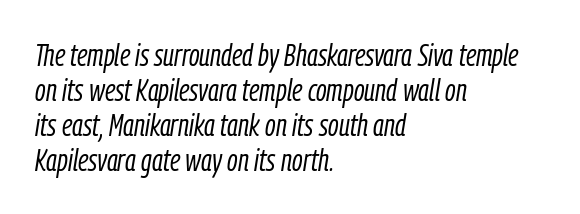
{"italic": "yes", "lean": "right", "slant_degrees": 9, "bold": "no", "weight": "light", "width": "condensed", "stroke_contrast": "low", "x_height": "medium", "monospaced": "no", "underline": "no", "align": "left", "line_spacing": "tight", "line_spacing_ratio": 1.13, "letter_spacing": "normal", "letter_spacing_em": 0.0, "glyph_px": 31}
